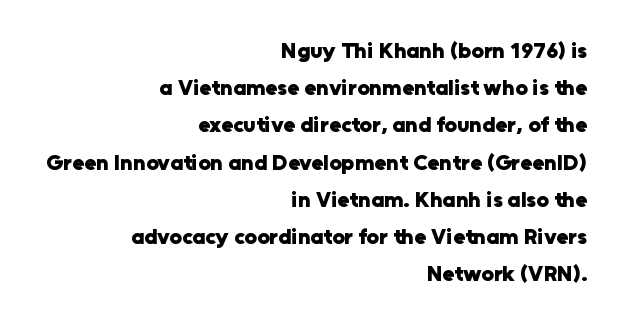
The image shows 22 px bold type, upright; set right-aligned, normal line spacing (1.69x), normal letter spacing, not underlined.
